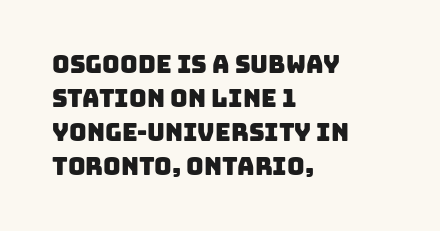
Lines of text with bare space underneath. Glyph-to-glyph distance matches everyday printed text. The lines sit at an ordinary, default distance from one another. The lines in this sample share a left origin and differ only in where they stop.
